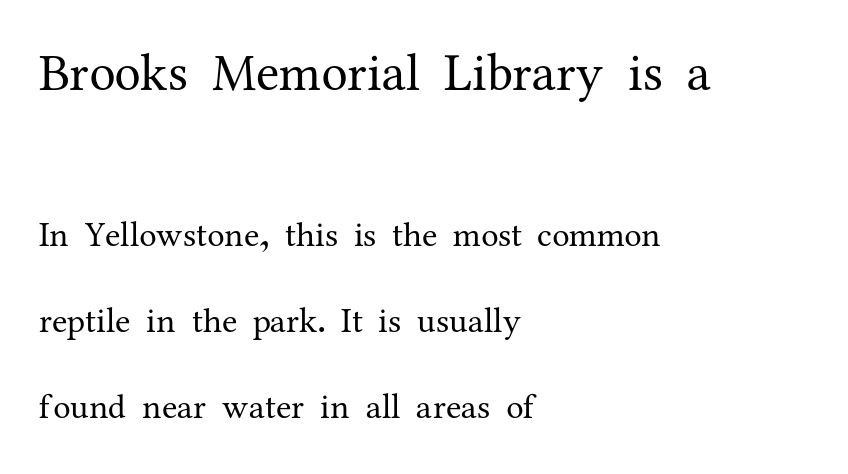
Stroke mass is kept to a normal reading level or below. These lines stand farther apart than default settings would place them. Bare-footed words on every line. Alignment: flush left. Characters remain perfectly vertical along every line. A typesetter would label this face a serif.
